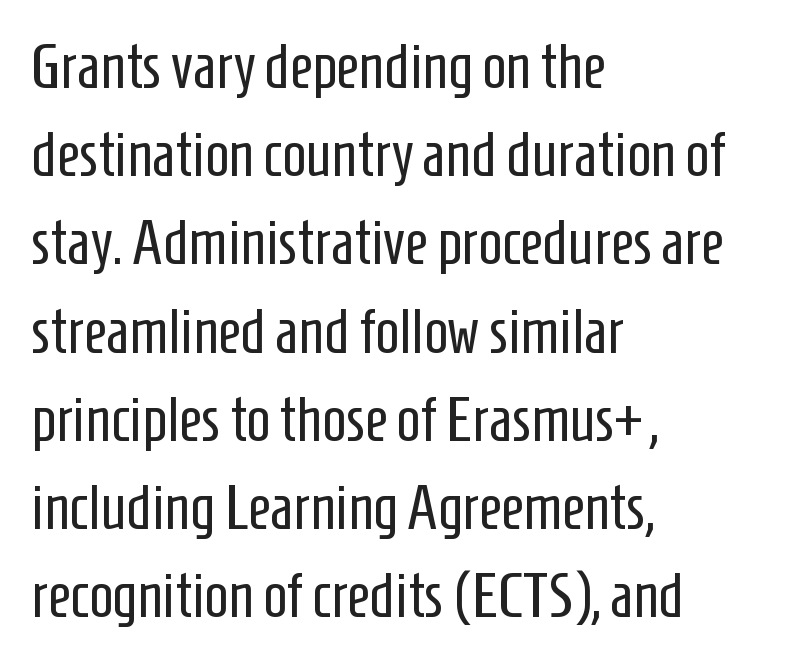
The image shows 63 px regular-weight, condensed sans-serif type, upright; set left-aligned, normal line spacing (1.4x), normal letter spacing, not underlined; low stroke contrast and a medium x-height.
